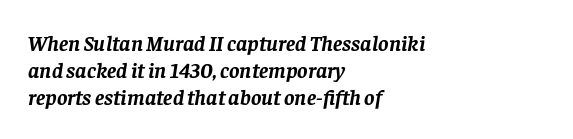
This rendering leaves character spacing at its baseline value. The text block is weighted toward the left margin, trailing off unevenly rightward. Letters rest on an invisible, unmarked baseline. Compared with ordinary roman type, these characters are visibly tilted. Typesetter's note: full bold, strokes at maximum text heaviness.
